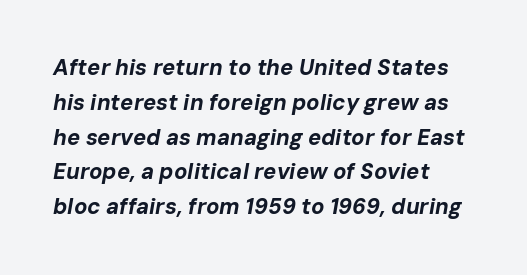
The image shows 22 px bold type, italic (leaning right); set left-aligned, normal line spacing (1.58x), normal letter spacing, not underlined.
